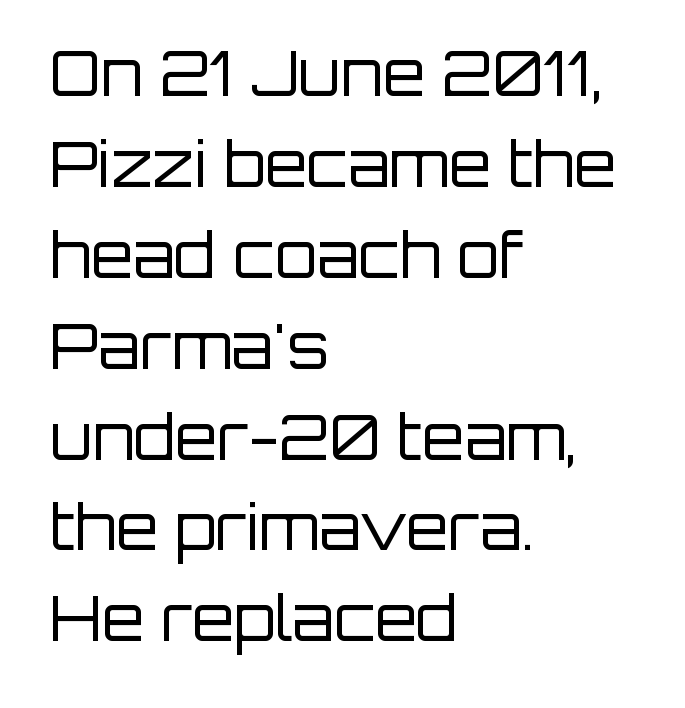
The image shows 61 px regular-weight sans-serif type, upright; set left-aligned, normal line spacing (1.49x), normal letter spacing, not underlined; low stroke contrast and a large x-height.
